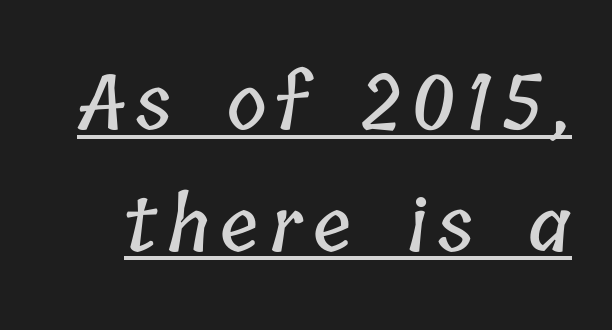
The image shows 76 px condensed type; set normal line spacing (1.6x), underlined; low stroke contrast and a medium x-height.
